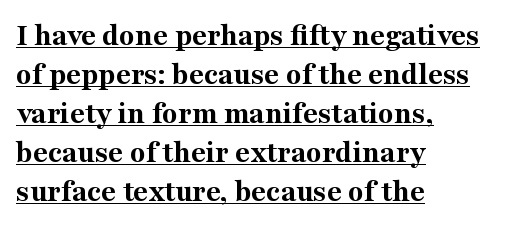
The image shows 32 px bold serif type, upright; set left-aligned, line spacing 1.22x, normal letter spacing, underlined; medium stroke contrast and a medium x-height.
